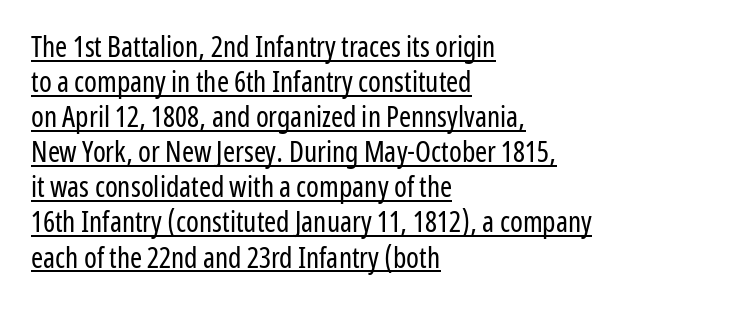
Q: Is the text bold? A: No.
Q: Is the text italic (slanted)? A: No, it is upright.
Q: Is the typeface a serif or a sans-serif typeface? A: Sans-serif.
Q: Is the text underlined? A: Yes.
Q: How is the paragraph aligned? A: Left-aligned.
Q: Is the spacing between letters normal or unusually wide? A: Normal.
Q: Width (condensed, normal, or wide)? A: Condensed.
Q: Stroke contrast? A: Low.
Q: x-height? A: Medium.
Q: Monospaced? A: No.
